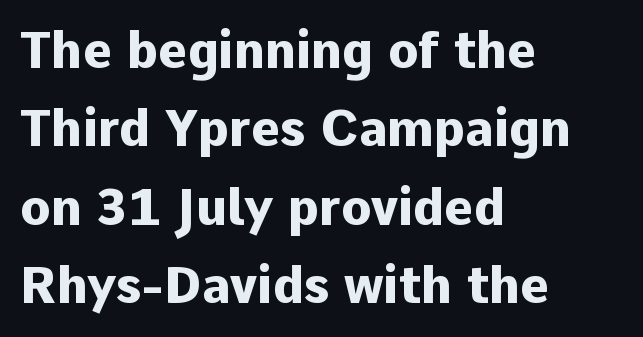
Q: Is the text bold? A: Yes.
Q: Is the text italic (slanted)? A: No, it is upright.
Q: Is the typeface a serif or a sans-serif typeface? A: Sans-serif.
Q: Is the text underlined? A: No.
Q: How is the paragraph aligned? A: Left-aligned.
Q: Is the spacing between letters normal or unusually wide? A: Normal.
Q: Is the spacing between lines tight, normal or loose? A: Normal.
Q: Width (condensed, normal, or wide)? A: Normal.
Q: Stroke contrast? A: Low.
Q: x-height? A: Medium.
Q: Monospaced? A: No.
